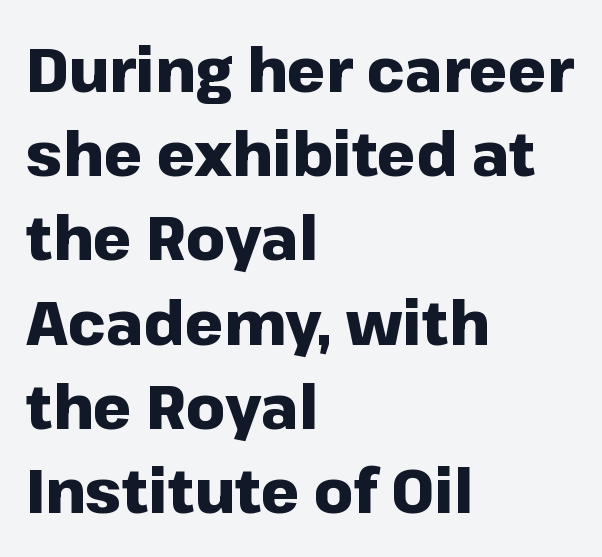
Q: Is the text bold? A: Yes.
Q: Is the text italic (slanted)? A: No, it is upright.
Q: Is the typeface a serif or a sans-serif typeface? A: Sans-serif.
Q: Is the text underlined? A: No.
Q: How is the paragraph aligned? A: Left-aligned.
Q: Is the spacing between letters normal or unusually wide? A: Normal.
Q: Is the spacing between lines tight, normal or loose? A: Normal.
Q: Width (condensed, normal, or wide)? A: Normal.
Q: Stroke contrast? A: Low.
Q: x-height? A: Medium.
Q: Monospaced? A: No.
